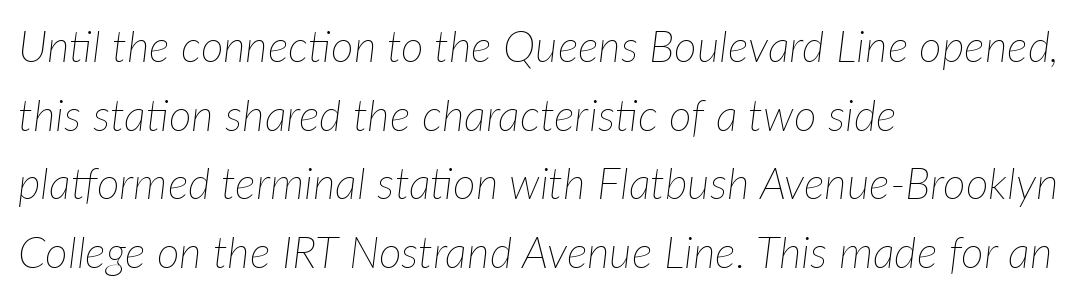
The image shows 44 px thin type, italic (leaning right); set left-aligned, normal line spacing (1.56x), normal letter spacing, not underlined; low stroke contrast and a medium x-height.
